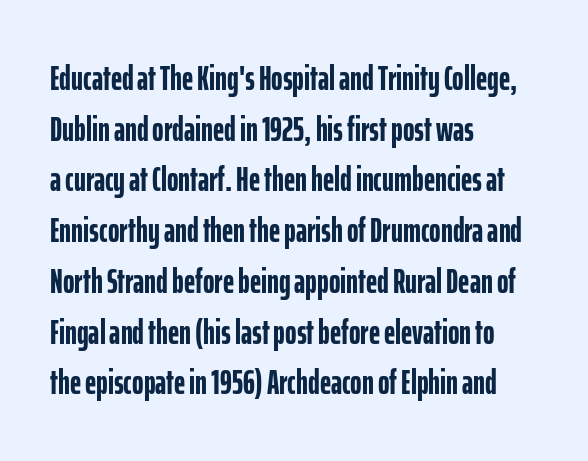
Is there much room between lines? A standard amount, neither cramped nor airy. The glyphs have the mass of a bold cut. Tracking here is standard; glyphs follow each other at the usual distance. Type without underlining.
